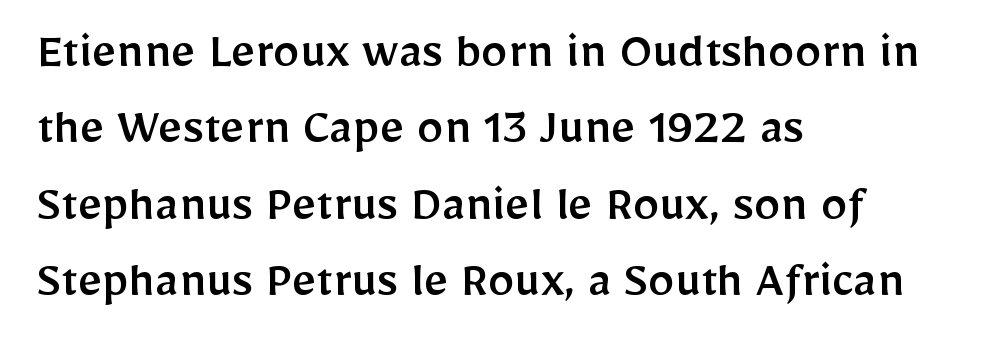
{"serif": "no", "italic": "no", "width": "normal", "stroke_contrast": "low", "x_height": "medium", "monospaced": "no", "underline": "no", "align": "left", "line_spacing": "normal", "line_spacing_ratio": 1.44, "letter_spacing": "normal", "letter_spacing_em": 0.0, "glyph_px": 53}
